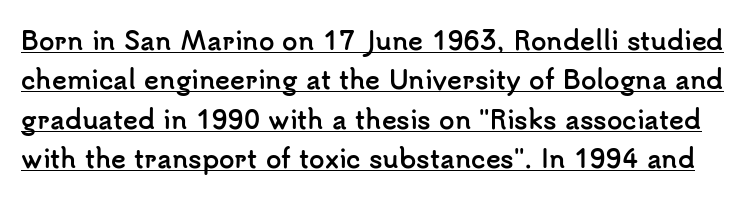
{"italic": "no", "bold": "yes", "underline": "yes", "line_spacing": "normal", "line_spacing_ratio": 1.58, "letter_spacing": "normal", "letter_spacing_em": 0.0, "glyph_px": 25}
